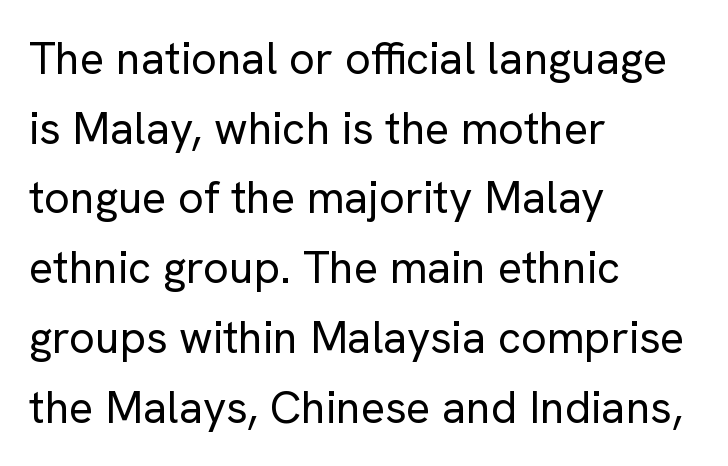
Q: Is the text bold? A: No.
Q: Is the text italic (slanted)? A: No, it is upright.
Q: Is the typeface a serif or a sans-serif typeface? A: Sans-serif.
Q: Is the text underlined? A: No.
Q: How is the paragraph aligned? A: Left-aligned.
Q: Is the spacing between letters normal or unusually wide? A: Normal.
Q: Is the spacing between lines tight, normal or loose? A: Normal.
Q: Width (condensed, normal, or wide)? A: Normal.
Q: Stroke contrast? A: Low.
Q: x-height? A: Medium.
Q: Monospaced? A: No.
